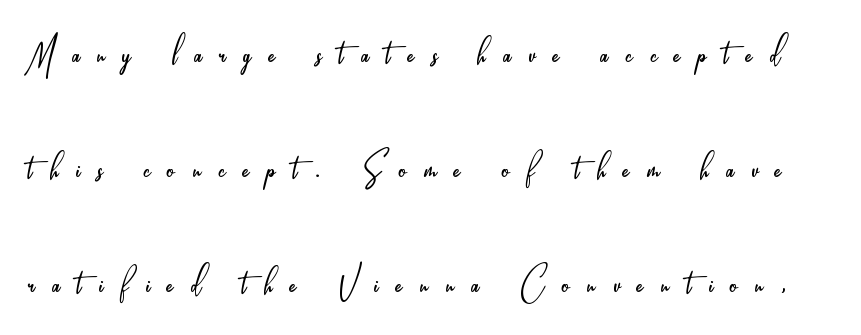
The image shows 47 px light, condensed sans-serif type; set loose line spacing (2.45x), unusually wide letter spacing (+0.37 em), not underlined; low stroke contrast and a small x-height.
